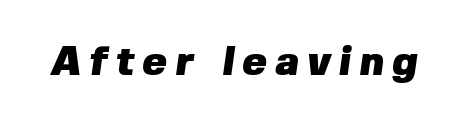
{"serif": "no", "bold": "yes", "weight": "heavy", "width": "normal", "stroke_contrast": "low", "x_height": "medium", "monospaced": "no", "underline": "no", "letter_spacing": "wide", "letter_spacing_em": 0.2, "glyph_px": 41}
